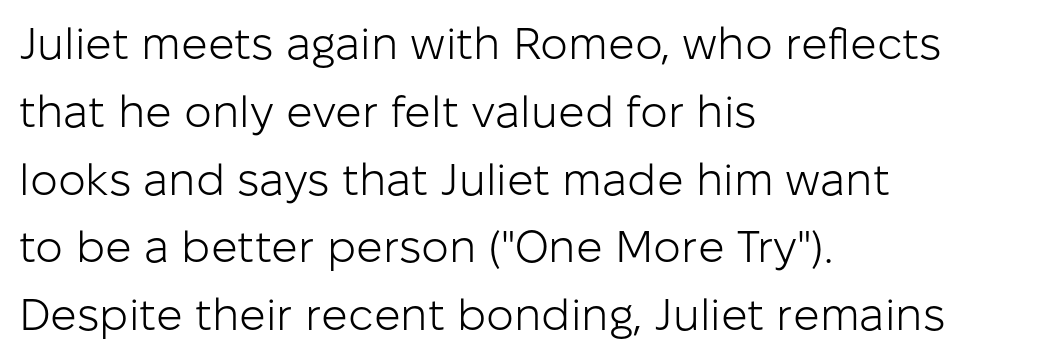
{"serif": "no", "italic": "no", "bold": "no", "weight": "light", "width": "normal", "stroke_contrast": "low", "x_height": "medium", "monospaced": "no", "underline": "no", "align": "left", "line_spacing": "normal", "line_spacing_ratio": 1.54, "letter_spacing": "normal", "letter_spacing_em": 0.0, "glyph_px": 44}
